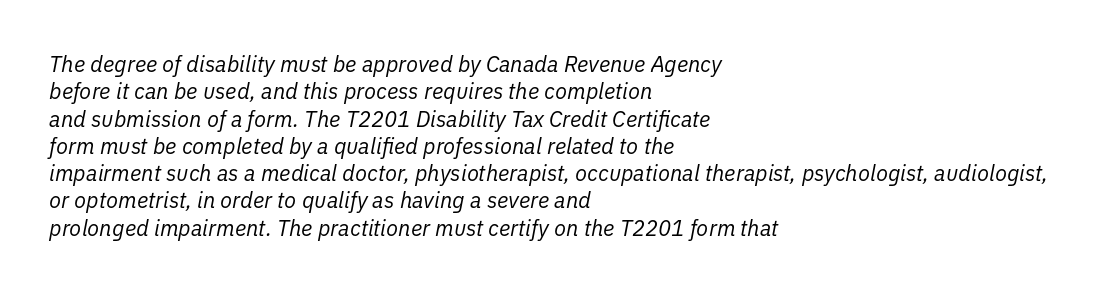
Q: Is the text bold? A: No.
Q: Is the text italic (slanted)? A: Yes, it leans right by about 11 degrees.
Q: Is the text underlined? A: No.
Q: How is the paragraph aligned? A: Left-aligned.
Q: Is the spacing between letters normal or unusually wide? A: Normal.
